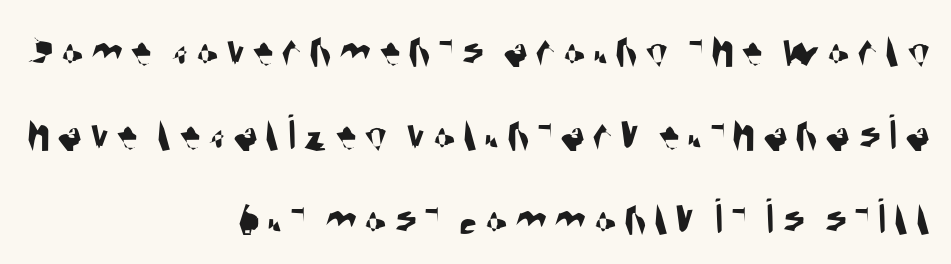
This sample has the flowing, uneven cadence of proportional lettering. Leftover space on each line is placed entirely before the opening word. Type style note: lacks serifs. How would I describe the line gaps? Plain and ordinary. The foot of each line stays bare and open.
